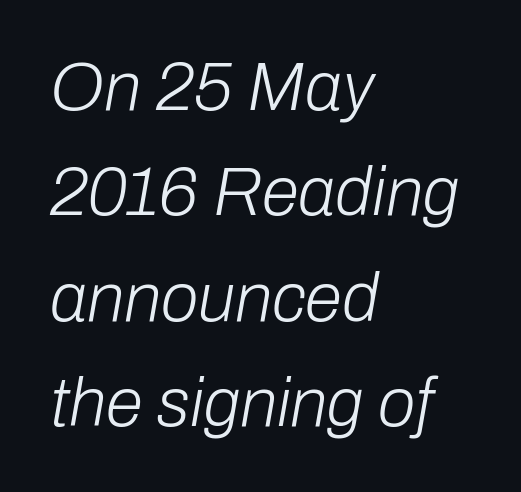
{"italic": "yes", "lean": "right", "slant_degrees": 10, "bold": "no", "weight": "light", "width": "normal", "stroke_contrast": "low", "x_height": "medium", "monospaced": "no", "underline": "no", "align": "left", "line_spacing": "normal", "line_spacing_ratio": 1.55, "letter_spacing": "normal", "letter_spacing_em": 0.0, "glyph_px": 68}
